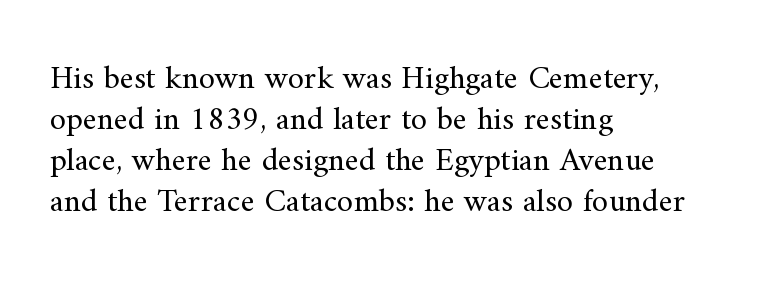
Q: Is the text bold? A: No.
Q: Is the text italic (slanted)? A: No, it is upright.
Q: Is the typeface a serif or a sans-serif typeface? A: Serif.
Q: Is the text underlined? A: No.
Q: How is the paragraph aligned? A: Left-aligned.
Q: Is the spacing between letters normal or unusually wide? A: Normal.
Q: Width (condensed, normal, or wide)? A: Normal.
Q: Stroke contrast? A: Medium.
Q: x-height? A: Small.
Q: Monospaced? A: No.
